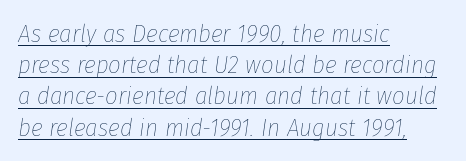
Q: Is the text bold? A: No.
Q: Is the text italic (slanted)? A: Yes, it leans right by about 8 degrees.
Q: Is the text underlined? A: Yes.
Q: How is the paragraph aligned? A: Left-aligned.
Q: Is the spacing between letters normal or unusually wide? A: Normal.
Q: Is the spacing between lines tight, normal or loose? A: Normal.
